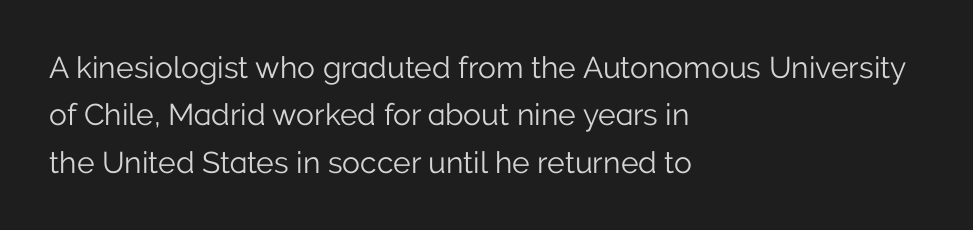
The image shows 30 px light sans-serif type, upright; set left-aligned, normal line spacing (1.58x), normal letter spacing, not underlined; low stroke contrast and a medium x-height.
